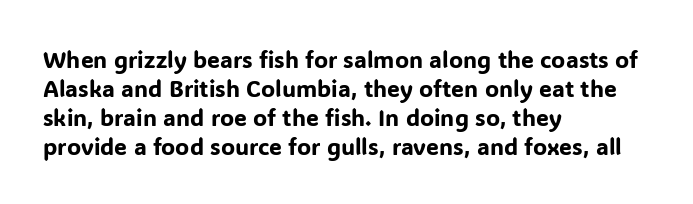
{"italic": "no", "underline": "no", "align": "left", "line_spacing": "normal", "line_spacing_ratio": 1.26, "letter_spacing": "normal", "letter_spacing_em": 0.0, "glyph_px": 23}
